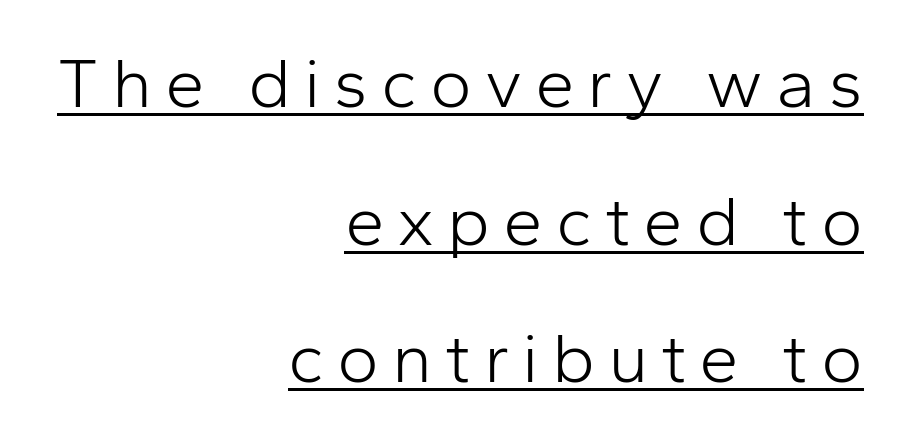
The image shows 71 px light sans-serif type, upright; set right-aligned, loose line spacing (1.94x), underlined; low stroke contrast and a medium x-height.
